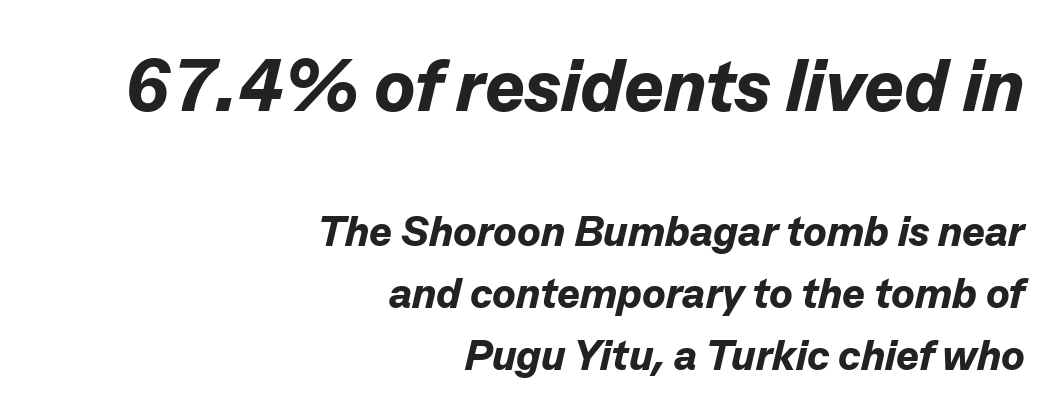
Each letter keeps its own natural width here, so spacing adapts to shape. Notice how the stems are inclined rather than vertical — that's the hallmark of italics. The paragraph has a hard right edge and a soft left edge. In this sample the first text group is rendered at the bigger scale. A clean baseline with only descenders dipping below it.
